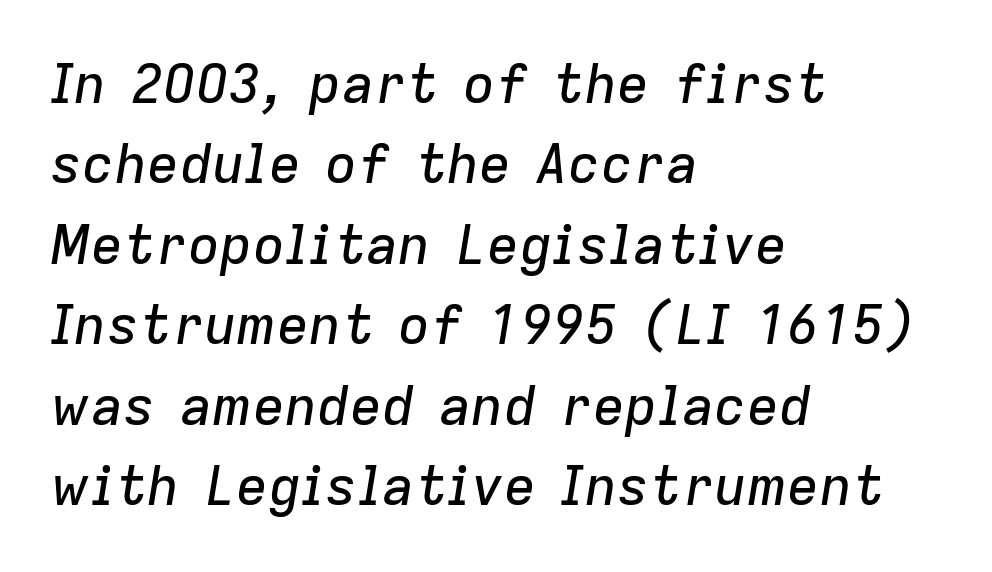
The passage shown is not underscored anywhere. You could not count columns in this text — the font is proportionally spaced. These lines stack with their left ends in a neat column. Quick note: italic. A typesetter would call this zero additional tracking. Line spacing here is normal.
